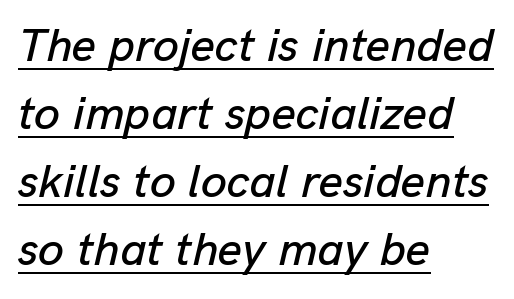
The image shows 47 px text type, italic (leaning right); set left-aligned, normal line spacing (1.45x), normal letter spacing, underlined; low stroke contrast and a medium x-height.
